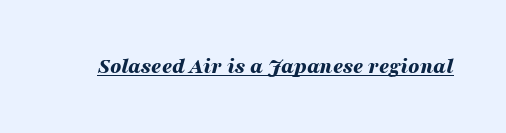
{"italic": "yes", "lean": "right", "slant_degrees": 16, "bold": "yes", "underline": "yes", "letter_spacing": "normal", "letter_spacing_em": 0.0, "glyph_px": 22}
